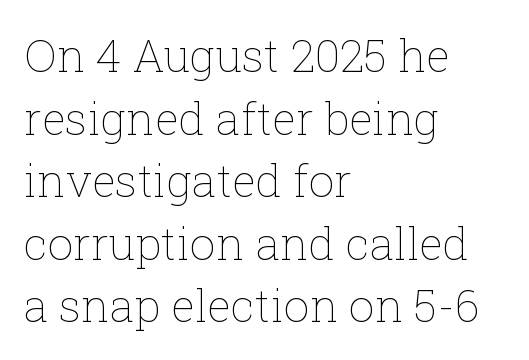
{"italic": "no", "bold": "no", "weight": "thin", "width": "normal", "stroke_contrast": "low", "x_height": "medium", "monospaced": "no", "underline": "no", "align": "left", "line_spacing": "normal", "line_spacing_ratio": 1.39, "letter_spacing": "normal", "letter_spacing_em": 0.0, "glyph_px": 45}
